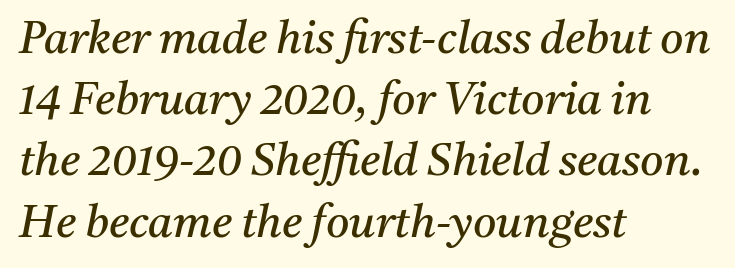
You could not count columns in this text — the font is proportionally spaced. This is serif lettering, the kind often seen in printed books. The rendering anchors every line to the left-hand side. Unmarked baselines from the first word to the last. The line texture is even and compact thanks to regular tracking. Think standard paragraph weight, or any step lighter than that.
